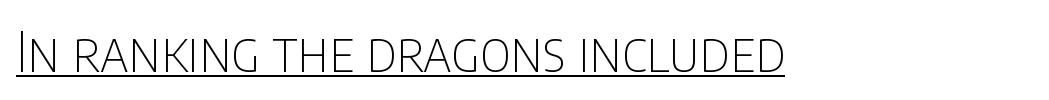
There is no visible air inserted between adjacent glyphs. Note the varied advance widths — an 'i' is clearly narrower than an 'm'. The strokes carry an ordinary text weight at most. The face used here appears with an underline applied. Grotesque or geometric, the face here clearly has no serifs. Characters remain perfectly vertical along every line.
